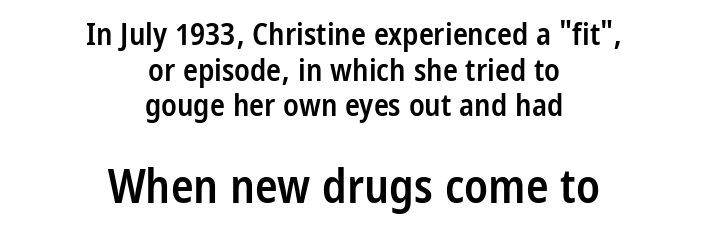
Q: Is the text bold? A: Semi-bold.
Q: Is the text italic (slanted)? A: No, it is upright.
Q: Is the typeface a serif or a sans-serif typeface? A: Sans-serif.
Q: Is the text underlined? A: No.
Q: How is the paragraph aligned? A: Centered.
Q: Is the spacing between letters normal or unusually wide? A: Normal.
Q: Is the spacing between lines tight, normal or loose? A: Tight.
Q: Which block of text is set in a larger size, the first (top) or the second (bottom)? A: The second (bottom) one.
Q: Width (condensed, normal, or wide)? A: Condensed.
Q: Stroke contrast? A: Low.
Q: x-height? A: Medium.
Q: Monospaced? A: No.
